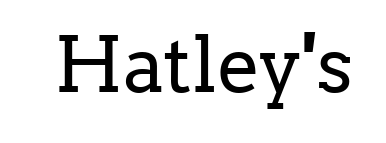
In terms of letterspacing, this is plain default setting. Decoration check: the copy has no underline. The type family on display is of the serif kind. The strokes are not fattened; the text isn't bold.
